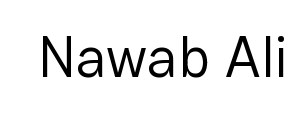
Q: Is the text bold? A: No.
Q: Is the text italic (slanted)? A: No, it is upright.
Q: Is the typeface a serif or a sans-serif typeface? A: Sans-serif.
Q: Is the text underlined? A: No.
Q: Is the spacing between letters normal or unusually wide? A: Normal.
Q: Width (condensed, normal, or wide)? A: Normal.
Q: Stroke contrast? A: Low.
Q: x-height? A: Medium.
Q: Monospaced? A: No.
